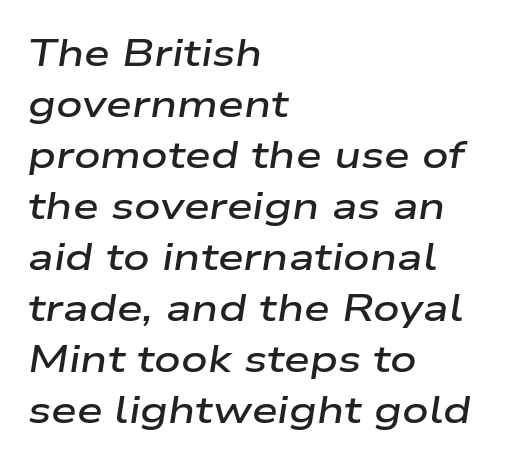
Q: Is the text bold? A: Semi-bold.
Q: Is the text italic (slanted)? A: Yes, it leans right by about 9 degrees.
Q: Is the text underlined? A: No.
Q: How is the paragraph aligned? A: Left-aligned.
Q: Is the spacing between letters normal or unusually wide? A: Normal.
Q: Is the spacing between lines tight, normal or loose? A: Normal.
Q: Width (condensed, normal, or wide)? A: Wide.
Q: Stroke contrast? A: Low.
Q: x-height? A: Medium.
Q: Monospaced? A: No.
